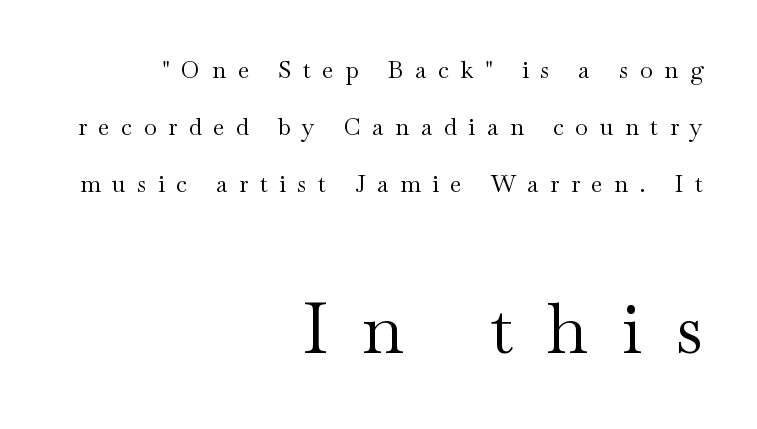
Tracking value appears strongly positive — letters spread wide. Loosely led — the rows are spread out. Character size in the trailing block exceeds that of the leading block. Any mark beneath the type? The region is blank. Tall strokes in this sample are plumb rather than angled. The letters advance in unequal steps, a hallmark of proportional type.
